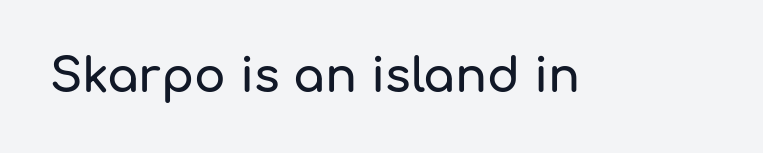
Each letter keeps its own natural width here, so spacing adapts to shape. A typesetter would label this face a sans. Bare-footed words on every line. The passage shown has conventional tracking throughout.
